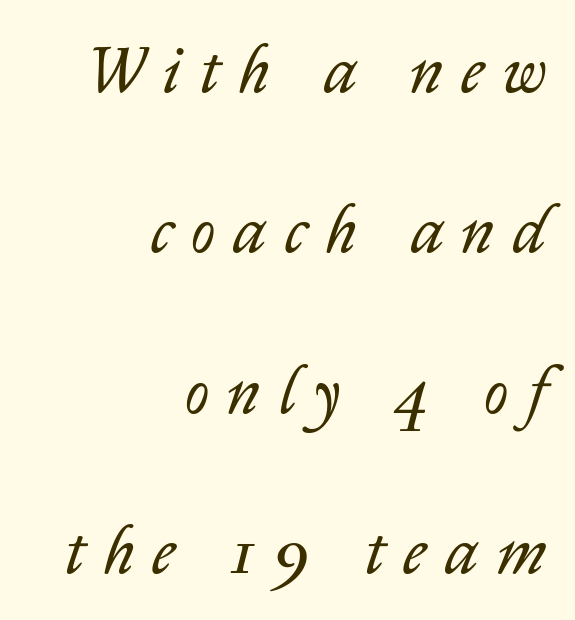
The image shows 66 px regular-weight type, italic (leaning right); set right-aligned, loose line spacing (2.43x), unusually wide letter spacing (+0.29 em), not underlined; low stroke contrast and a medium x-height.
